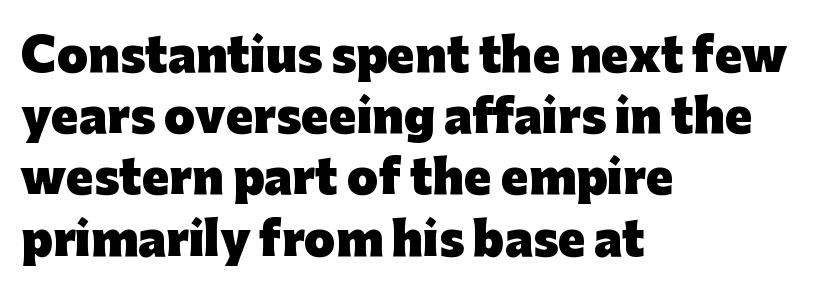
{"serif": "no", "italic": "no", "bold": "yes", "weight": "heavy", "width": "normal", "stroke_contrast": "low", "x_height": "medium", "monospaced": "no", "underline": "no", "align": "left", "line_spacing": "normal", "line_spacing_ratio": 1.36, "letter_spacing": "normal", "letter_spacing_em": 0.0, "glyph_px": 45}
